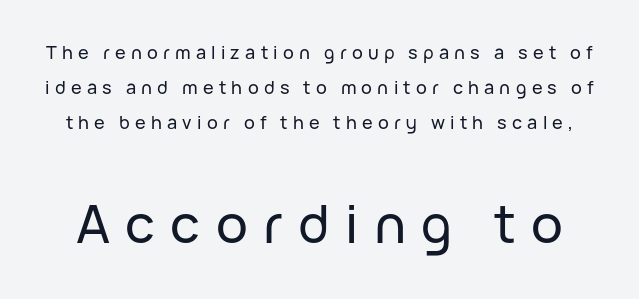
{"serif": "no", "italic": "no", "width": "normal", "stroke_contrast": "low", "x_height": "medium", "monospaced": "no", "underline": "no", "line_spacing": "loose", "line_spacing_ratio": 1.94, "letter_spacing": "wide", "letter_spacing_em": 0.29, "larger_block": "second", "size_ratio": 2.94, "glyph_px": 53}
